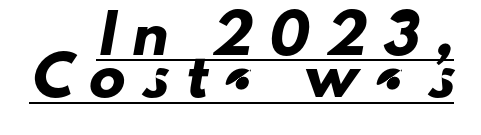
Spacing between characters has been opened up far beyond the box default. I'd call this a sans setting — the letters go barefoot. You could not count columns in this text — the font is proportionally spaced. In designer terms, the underline attribute is active on this setting.
